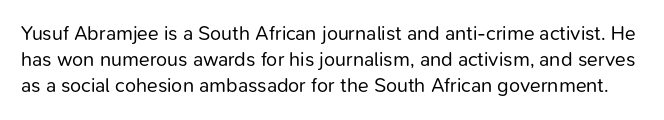
A roman cut, with each character standing at attention. Students, note that the glyphs here touch the page at normal intervals. The baseline area is clear. No chunkiness to these letters — they're not bold. Normally led — the rows are evenly, conventionally spaced.
